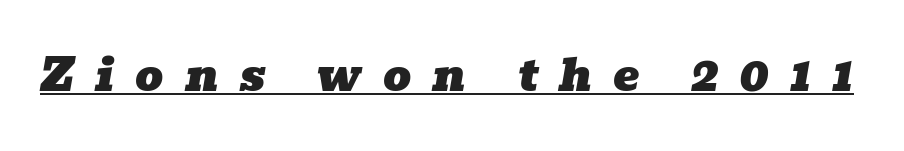
Q: Is the text italic (slanted)? A: Yes, it leans right by about 10 degrees.
Q: Is the typeface a serif or a sans-serif typeface? A: Serif.
Q: Is the text underlined? A: Yes.
Q: Is the spacing between letters normal or unusually wide? A: Unusually wide.
Q: Width (condensed, normal, or wide)? A: Wide.
Q: Stroke contrast? A: Low.
Q: x-height? A: Medium.
Q: Monospaced? A: No.
